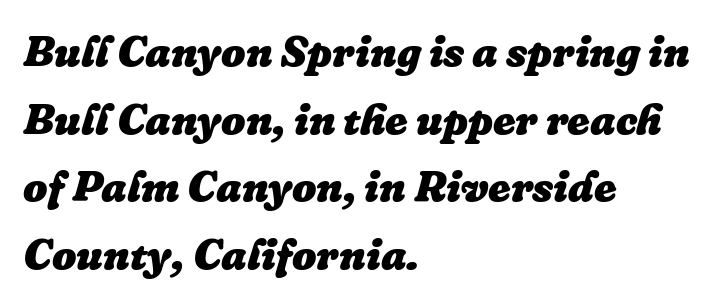
The image shows 43 px heavy type, italic (leaning right); set left-aligned, normal line spacing (1.57x), normal letter spacing, not underlined; low stroke contrast and a medium x-height.
